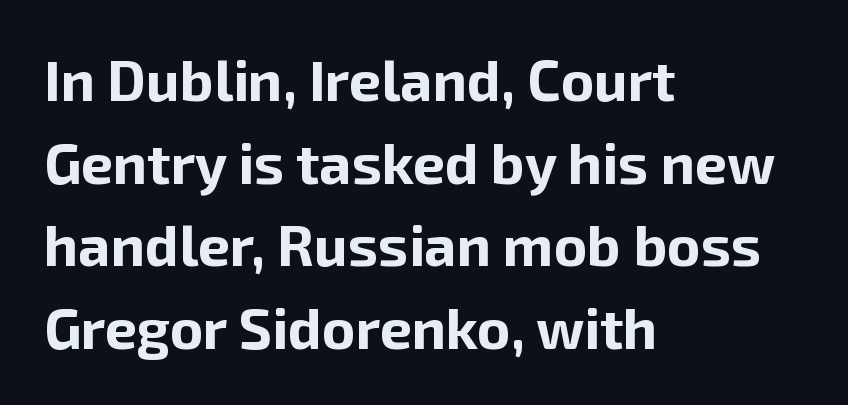
{"serif": "no", "italic": "no", "bold": "yes", "weight": "bold", "width": "normal", "stroke_contrast": "low", "x_height": "medium", "monospaced": "no", "underline": "no", "align": "left", "line_spacing": "normal", "line_spacing_ratio": 1.45, "letter_spacing": "normal", "letter_spacing_em": 0.0, "glyph_px": 57}
